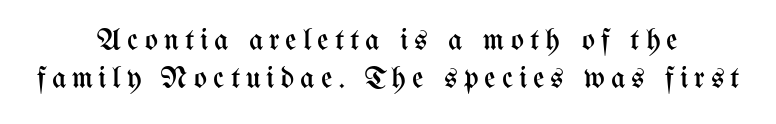
Caption: multi-line text, centered on the measure. Weight class: somewhere from thin through regular. Has an underline been added? It has not. Is this a fixed-width face? No — the glyphs have proportional, varying widths.
